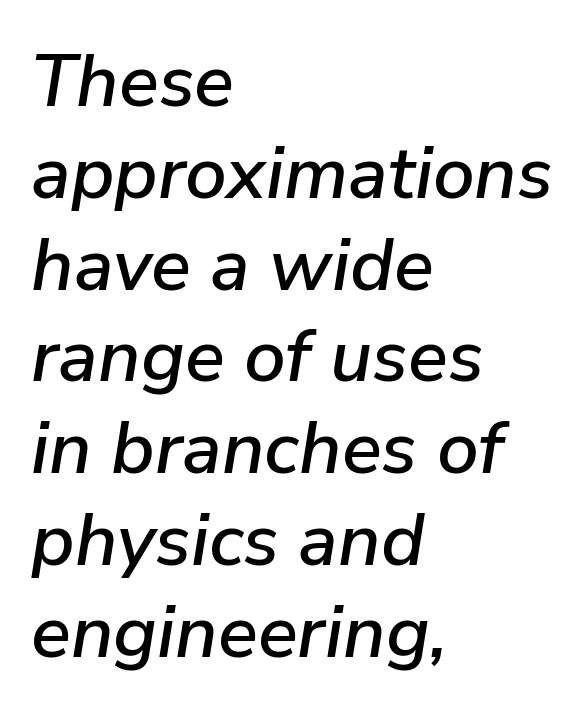
The image shows 74 px text type, italic (leaning right); set left-aligned, line spacing 1.24x, normal letter spacing, not underlined; low stroke contrast and a medium x-height.
